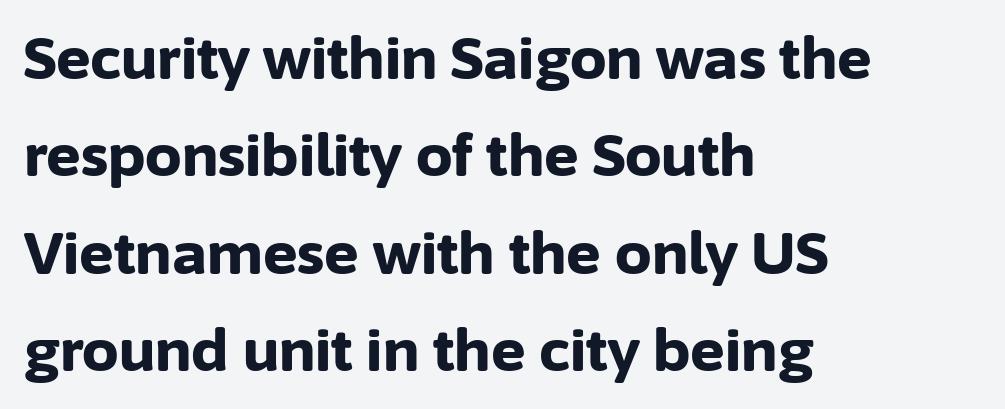
{"serif": "no", "italic": "no", "bold": "yes", "weight": "bold", "width": "normal", "stroke_contrast": "low", "x_height": "medium", "monospaced": "no", "underline": "no", "align": "left", "line_spacing": "normal", "line_spacing_ratio": 1.68, "letter_spacing": "normal", "letter_spacing_em": 0.0, "glyph_px": 58}
